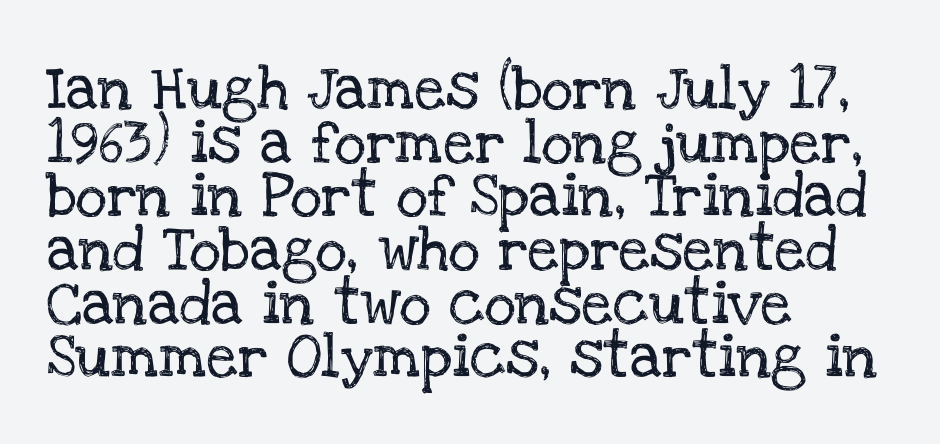
{"serif": "yes", "italic": "no", "width": "normal", "stroke_contrast": "low", "x_height": "large", "monospaced": "no", "underline": "no", "align": "left", "line_spacing_ratio": 1.22, "letter_spacing": "normal", "letter_spacing_em": 0.0, "glyph_px": 44}
